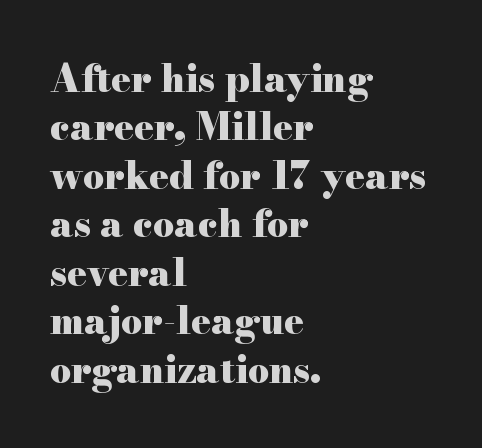
{"serif": "yes", "italic": "no", "bold": "yes", "weight": "heavy", "width": "wide", "stroke_contrast": "high", "x_height": "small", "monospaced": "no", "underline": "no", "align": "left", "line_spacing": "normal", "line_spacing_ratio": 1.31, "letter_spacing": "normal", "letter_spacing_em": 0.0, "glyph_px": 37}
